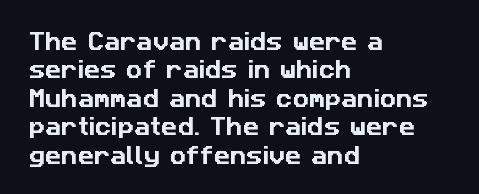
{"underline": "no", "align": "left", "line_spacing": "normal", "line_spacing_ratio": 1.42, "letter_spacing": "normal", "letter_spacing_em": 0.0, "glyph_px": 20}
